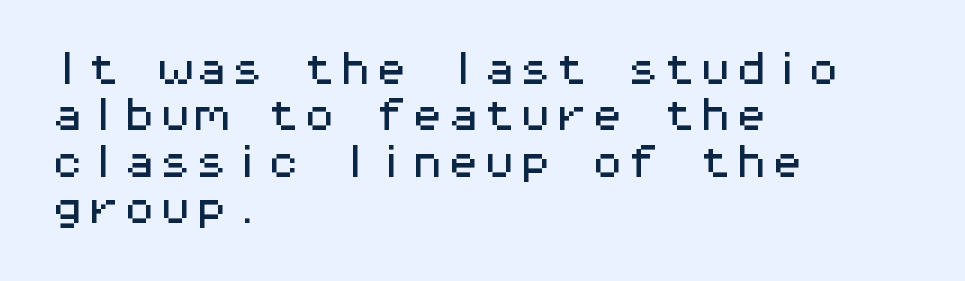
Where is the straight margin? On the left. The glyphs are unaccompanied by any horizontal stroke below them. Observe the absence of serifs on each vertical stroke in this sample. Whoever set this chose a conventional vertical rhythm.
